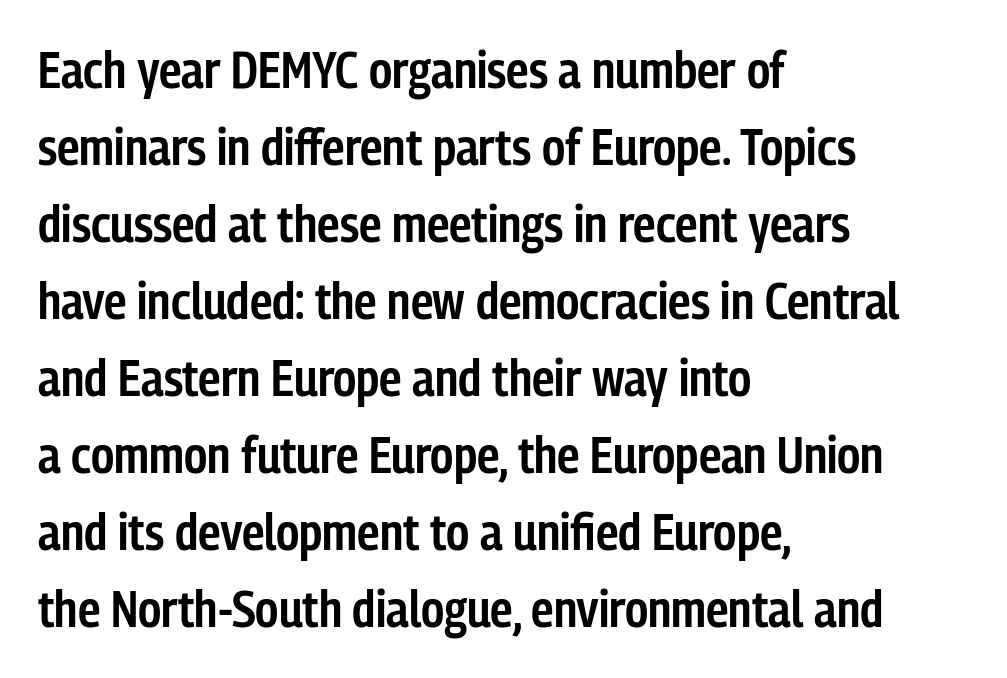
The image shows 51 px semibold, condensed sans-serif type, upright; set left-aligned, normal line spacing (1.51x), normal letter spacing, not underlined; low stroke contrast and a medium x-height.
